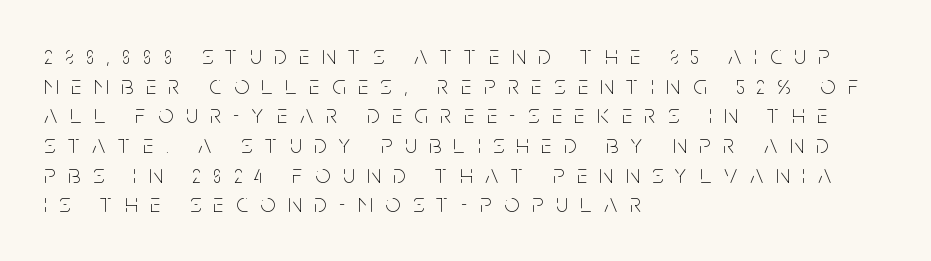
{"italic": "no", "bold": "no", "underline": "no", "align": "left", "line_spacing": "tight", "line_spacing_ratio": 1.14, "letter_spacing": "wide", "letter_spacing_em": 0.49, "glyph_px": 26}
